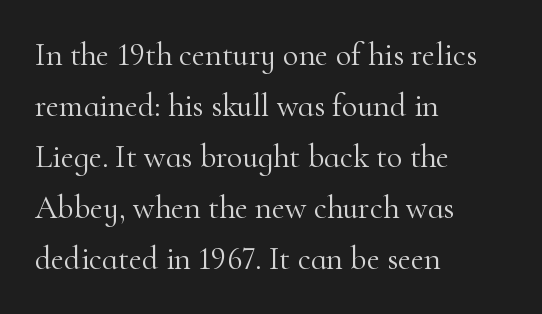
{"serif": "yes", "italic": "no", "bold": "no", "weight": "light", "width": "normal", "stroke_contrast": "high", "x_height": "small", "monospaced": "no", "underline": "no", "align": "left", "line_spacing": "normal", "line_spacing_ratio": 1.59, "letter_spacing": "normal", "letter_spacing_em": 0.0, "glyph_px": 32}
